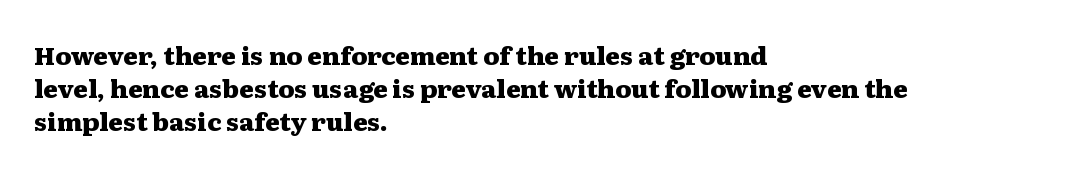
The image shows 25 px bold type, upright; set left-aligned, normal line spacing (1.32x), normal letter spacing, not underlined.
